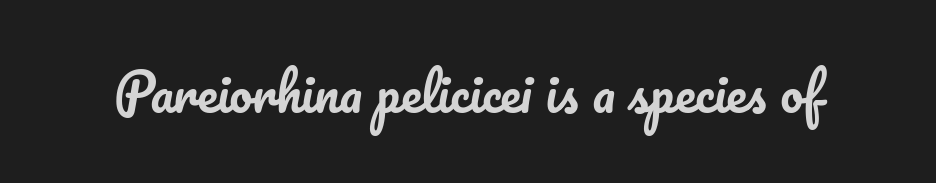
Q: Is the text italic (slanted)? A: Yes.
Q: Is the text underlined? A: No.
Q: Is the spacing between letters normal or unusually wide? A: Normal.
Q: Width (condensed, normal, or wide)? A: Normal.
Q: Stroke contrast? A: Low.
Q: x-height? A: Small.
Q: Monospaced? A: No.
